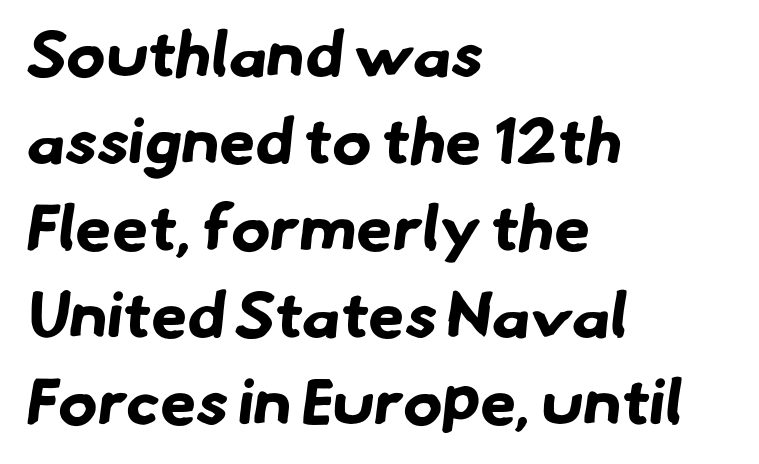
Does the type have serifs? No, each stem ends abruptly. Lines of text with bare space underneath. Each line starts at the same left margin while the right side varies. Reading down the column, the eye jumps a familiar distance to each next line.
